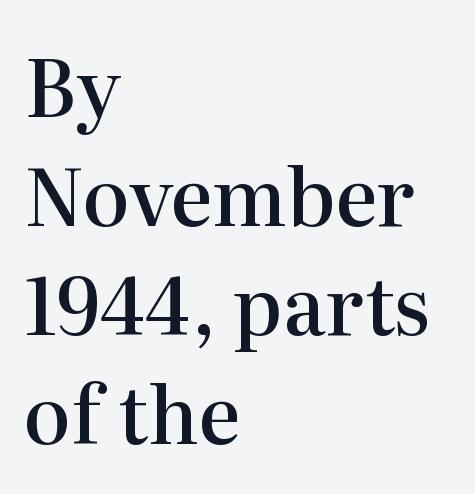
Each row of text sits above clean, open space. Honestly, the row spacing looks completely unremarkable. I'd call this a serif setting — the letters wear small feet. Upright lettering throughout. Nothing unusual about the tracking: characters are spaced as the font intends. Do the characters align in a grid? No, the font is proportional.
